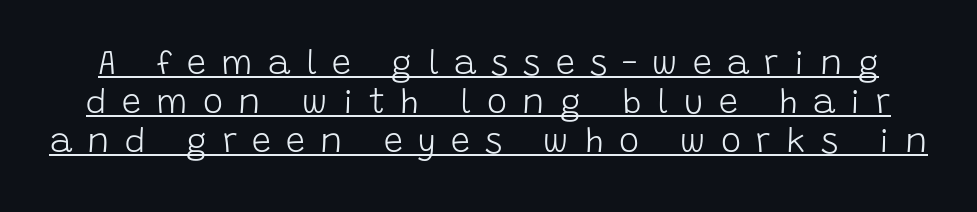
Ordinary non-slanted type is in use. Spacing verdict: proportional, widths tailored to each character. Emphasis is given by a line drawn under the lettering. A sans-serif font was chosen for this passage.
